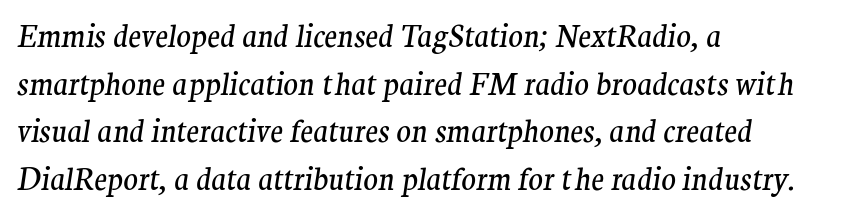
The image shows 30 px regular-weight serif type, italic (leaning right); set left-aligned, normal line spacing (1.59x), normal letter spacing, not underlined; medium stroke contrast and a medium x-height.
